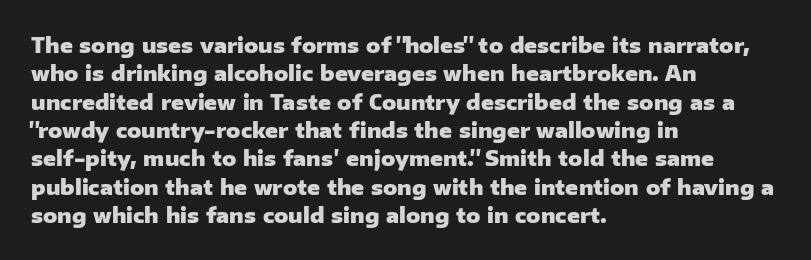
{"italic": "no", "bold": "yes", "underline": "no", "align": "left", "line_spacing": "normal", "line_spacing_ratio": 1.35, "letter_spacing": "normal", "letter_spacing_em": 0.0, "glyph_px": 21}
